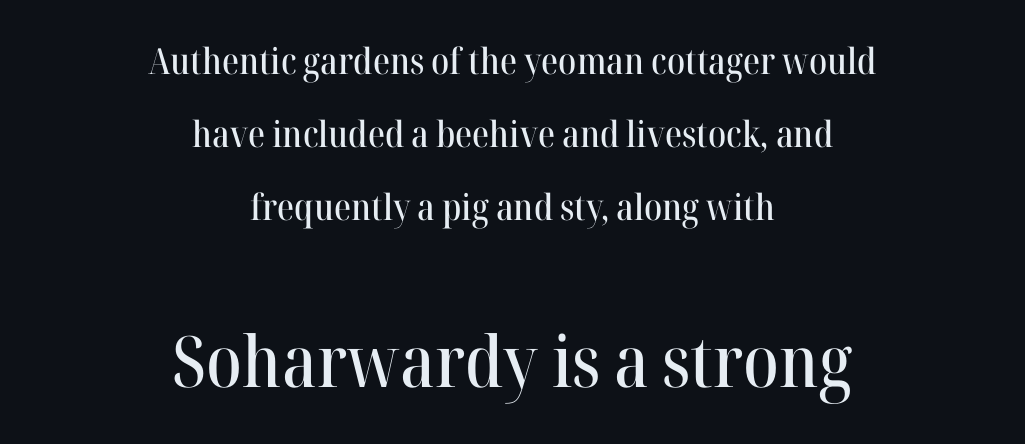
{"serif": "yes", "italic": "no", "width": "normal", "stroke_contrast": "high", "x_height": "medium", "monospaced": "no", "underline": "no", "align": "center", "line_spacing": "loose", "line_spacing_ratio": 2.03, "letter_spacing": "normal", "letter_spacing_em": 0.0, "larger_block": "second", "size_ratio": 1.97, "glyph_px": 71}
